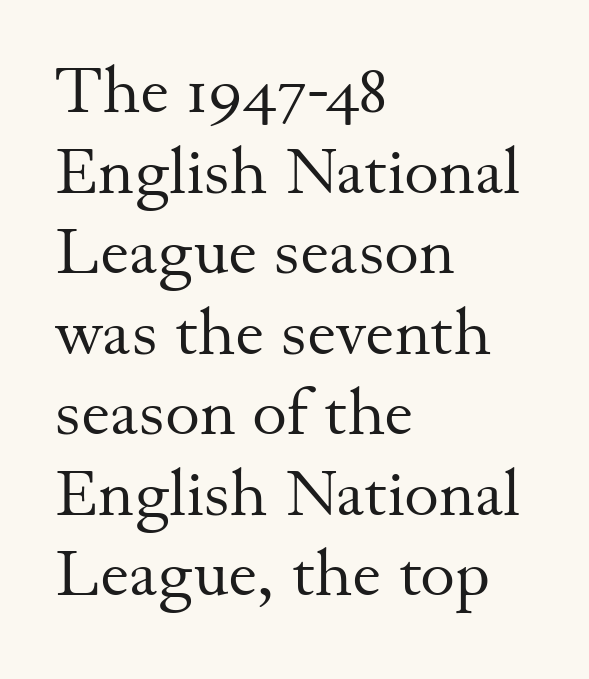
Q: Is the text bold? A: No.
Q: Is the text italic (slanted)? A: No, it is upright.
Q: Is the typeface a serif or a sans-serif typeface? A: Serif.
Q: Is the text underlined? A: No.
Q: How is the paragraph aligned? A: Left-aligned.
Q: Is the spacing between letters normal or unusually wide? A: Normal.
Q: Width (condensed, normal, or wide)? A: Normal.
Q: Stroke contrast? A: Medium.
Q: x-height? A: Small.
Q: Monospaced? A: No.
